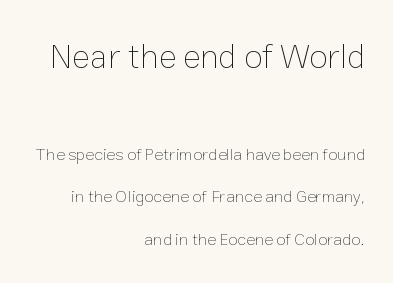
Tracking here is standard; glyphs follow each other at the usual distance. Teacher's note: observe the even right margin — that is flush-right alignment. The space beneath each line is pristine and unruled. The face used here appears at its bigger size in the upper chunk. The rendering uses natural spacing where letterforms have individual widths.
